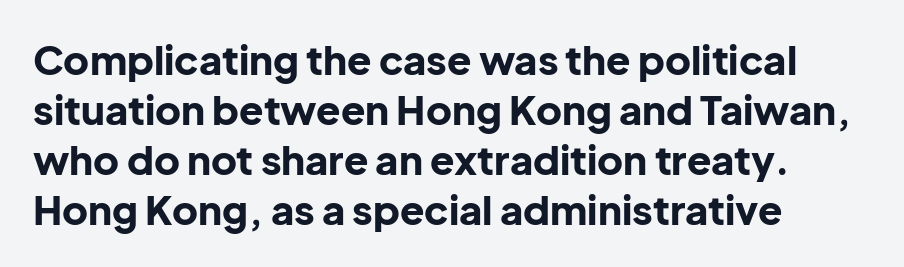
The image shows 40 px bold sans-serif type, upright; set left-aligned, normal line spacing (1.25x), normal letter spacing, not underlined; low stroke contrast and a medium x-height.
